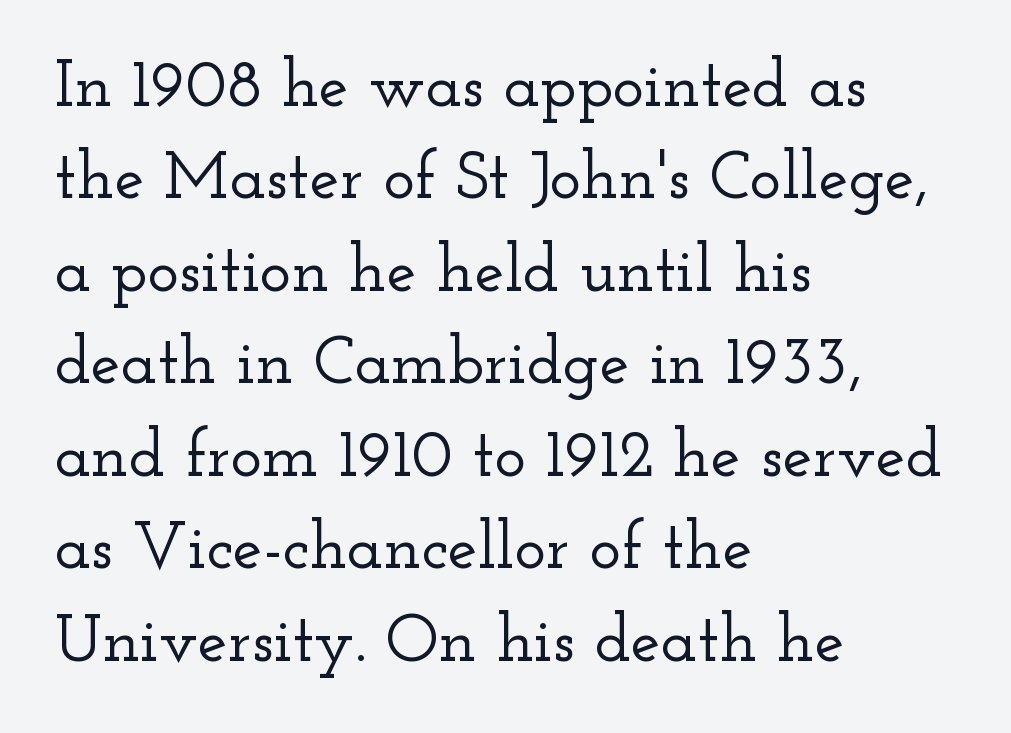
The image shows 67 px wide serif type, upright; set left-aligned, normal line spacing (1.38x), normal letter spacing, not underlined; low stroke contrast and a small x-height.
